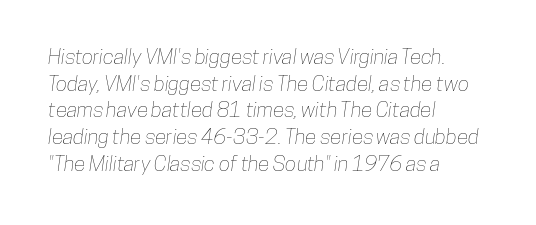
Q: Is the text underlined? A: No.
Q: How is the paragraph aligned? A: Left-aligned.
Q: Is the spacing between letters normal or unusually wide? A: Normal.
Q: Is the spacing between lines tight, normal or loose? A: Normal.
